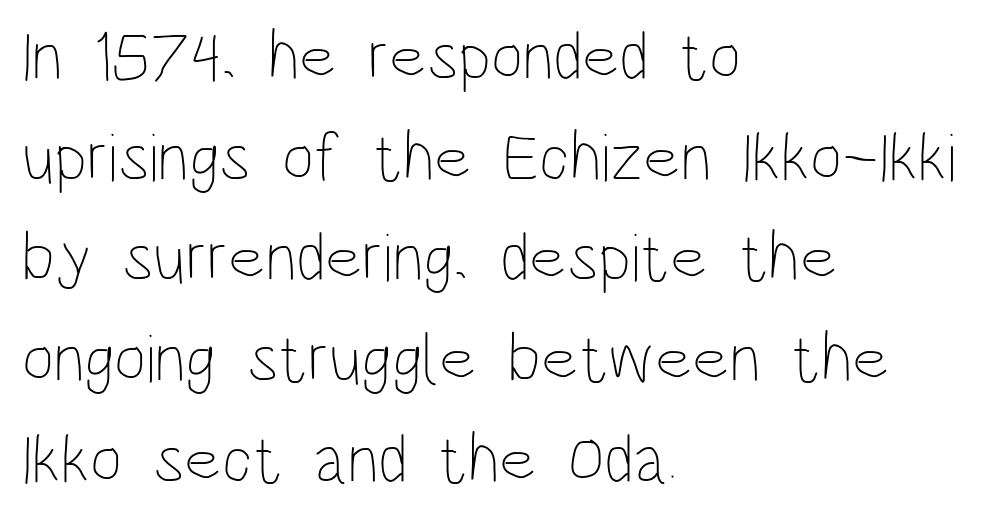
Vertical strokes here are truly vertical. Short and long lines alike share a common starting point at left. Is the letter spacing exaggerated? No — it looks like the ordinary default. Lines of text with bare space underneath.
